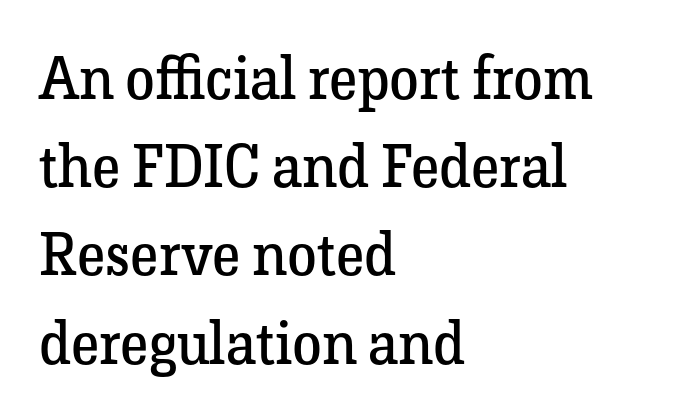
{"serif": "yes", "italic": "no", "bold": "no", "weight": "regular", "width": "normal", "stroke_contrast": "low", "x_height": "medium", "monospaced": "no", "underline": "no", "align": "left", "line_spacing": "normal", "line_spacing_ratio": 1.47, "letter_spacing": "normal", "letter_spacing_em": 0.0, "glyph_px": 60}
